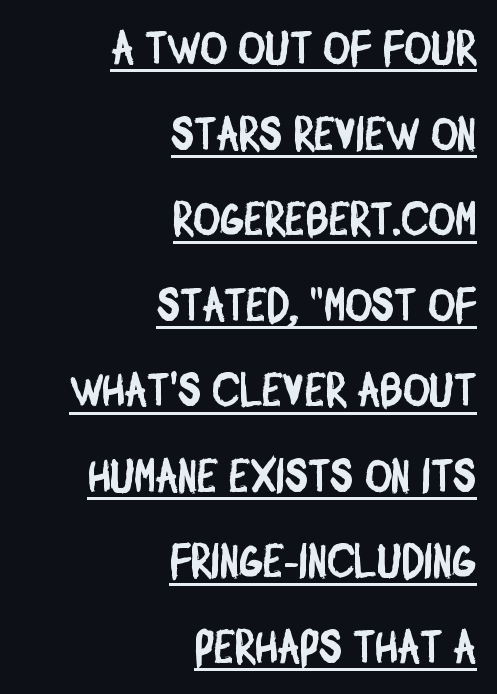
The image shows 46 px condensed sans-serif type; set right-aligned, line spacing 1.86x, normal letter spacing, underlined; low stroke contrast and a large x-height.
